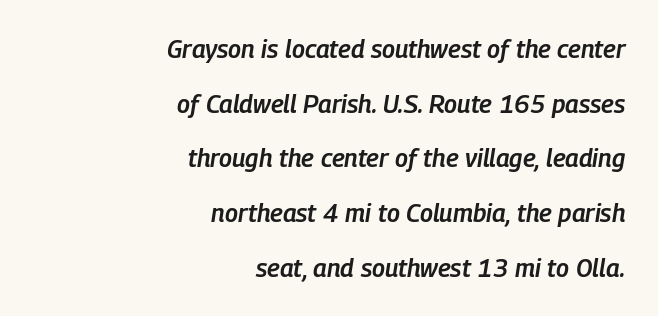
Q: Is the text bold? A: Semi-bold.
Q: Is the text italic (slanted)? A: Yes, it leans right by about 9 degrees.
Q: Is the text underlined? A: No.
Q: How is the paragraph aligned? A: Right-aligned.
Q: Is the spacing between letters normal or unusually wide? A: Normal.
Q: Is the spacing between lines tight, normal or loose? A: Loose.
